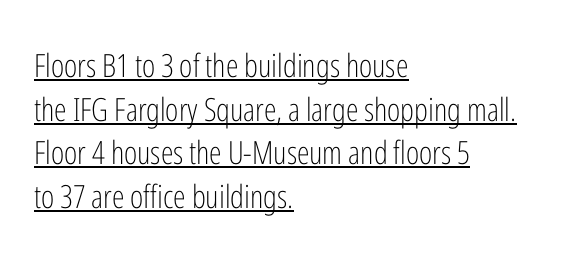
The image shows 32 px light, condensed sans-serif type, upright; set left-aligned, normal line spacing (1.36x), normal letter spacing, underlined; low stroke contrast and a medium x-height.
